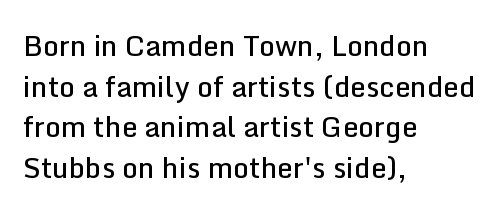
{"serif": "no", "italic": "no", "bold": "semi", "weight": "semibold", "width": "normal", "stroke_contrast": "low", "x_height": "medium", "monospaced": "no", "underline": "no", "align": "left", "line_spacing": "normal", "line_spacing_ratio": 1.45, "letter_spacing": "normal", "letter_spacing_em": 0.0, "glyph_px": 28}
